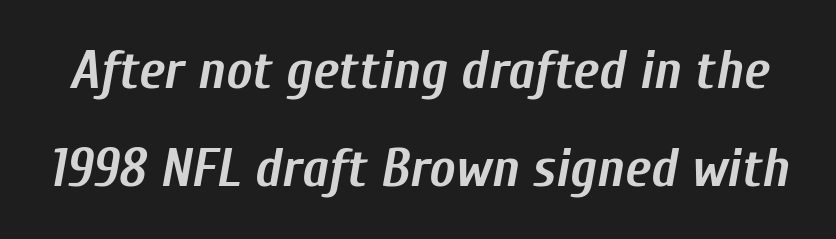
The image shows 55 px semibold, condensed type, italic (leaning right); set line spacing 1.78x, normal letter spacing, not underlined; low stroke contrast and a medium x-height.
